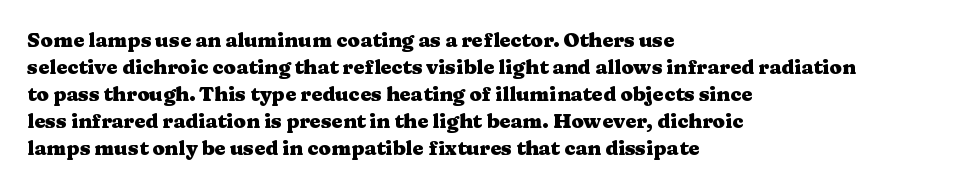
{"italic": "no", "bold": "yes", "underline": "no", "align": "left", "line_spacing": "normal", "line_spacing_ratio": 1.35, "letter_spacing": "normal", "letter_spacing_em": 0.0, "glyph_px": 20}
